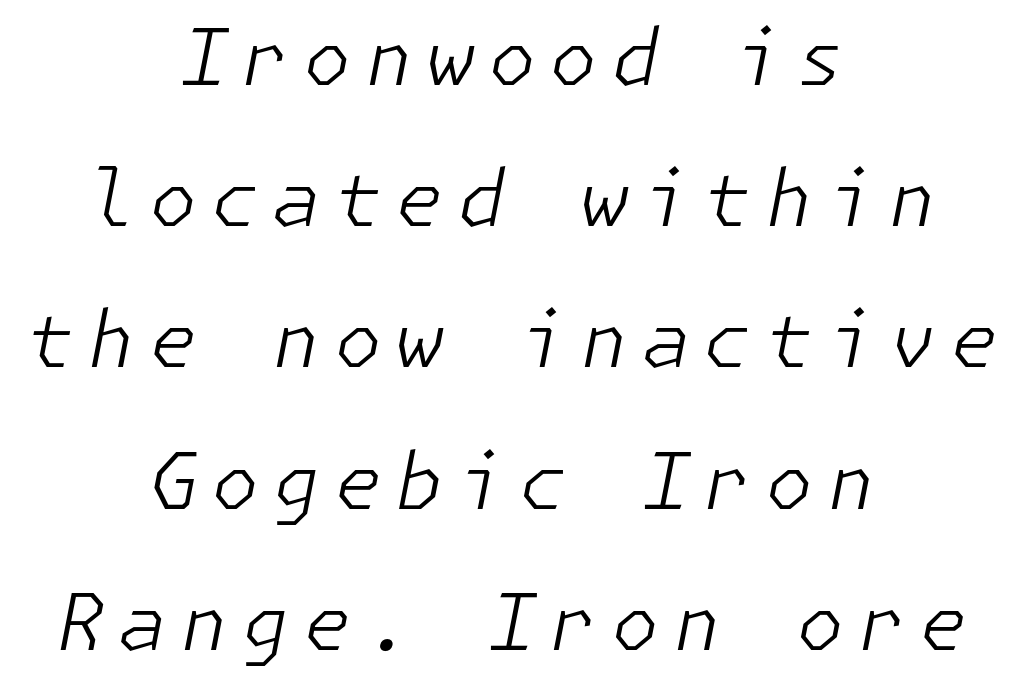
The image shows 78 px light type, italic (leaning right); set centered, line spacing 1.81x, not underlined; low stroke contrast and a medium x-height.
